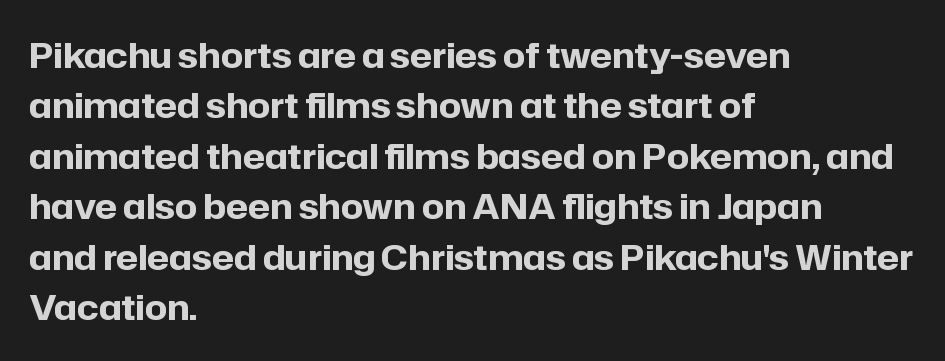
Q: Is the text bold? A: Yes.
Q: Is the text italic (slanted)? A: No, it is upright.
Q: Is the typeface a serif or a sans-serif typeface? A: Sans-serif.
Q: Is the text underlined? A: No.
Q: How is the paragraph aligned? A: Left-aligned.
Q: Is the spacing between letters normal or unusually wide? A: Normal.
Q: Is the spacing between lines tight, normal or loose? A: Normal.
Q: Width (condensed, normal, or wide)? A: Normal.
Q: Stroke contrast? A: Low.
Q: x-height? A: Medium.
Q: Monospaced? A: No.
